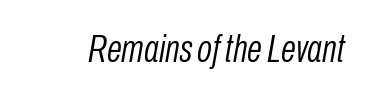
Q: Is the text bold? A: No.
Q: Is the text italic (slanted)? A: Yes, it leans right by about 10 degrees.
Q: Is the text underlined? A: No.
Q: Is the spacing between letters normal or unusually wide? A: Normal.
Q: Width (condensed, normal, or wide)? A: Condensed.
Q: Stroke contrast? A: Low.
Q: x-height? A: Medium.
Q: Monospaced? A: No.
